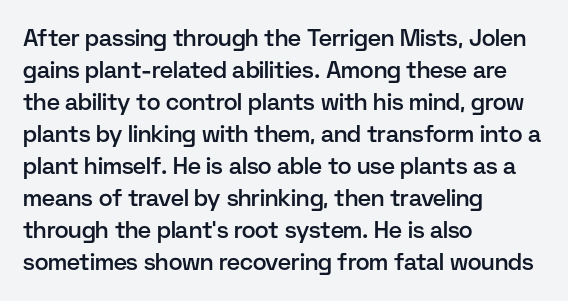
Compared with an ordinary text face, these strokes are moderately heavier — a semibold. Unlike italic type, these characters show no tilt at all. The leading is moderate, giving the passage an even texture. No extra tracking has been applied to these lines.
